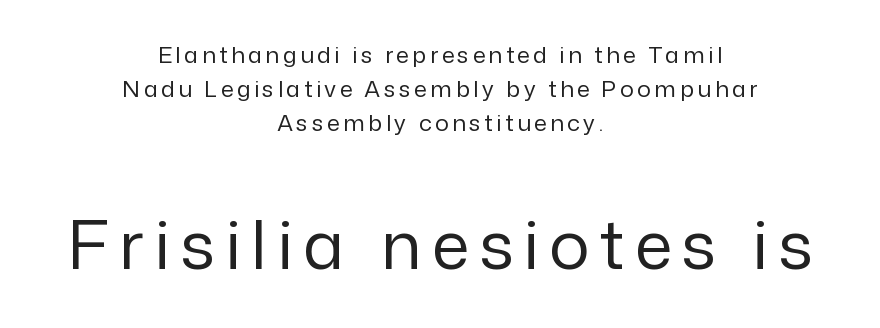
Clear beneath every line of the passage. Bigger letters appear in the bottom chunk; the top chunk is reduced. Nothing sits at the stroke ends, so this counts as sans-serif. A quiet, ordinary-to-light weight characterises the typeface.
